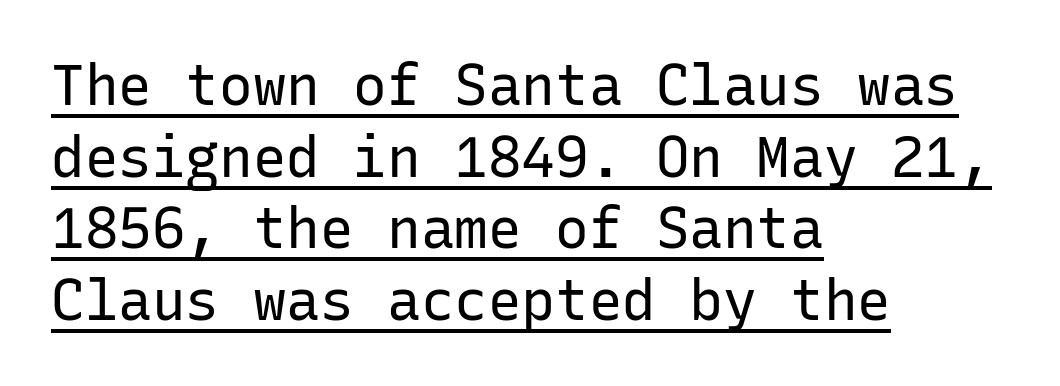
{"serif": "no", "italic": "no", "bold": "no", "weight": "regular", "width": "normal", "stroke_contrast": "low", "x_height": "medium", "monospaced": "yes", "underline": "yes", "align": "left", "line_spacing": "normal", "line_spacing_ratio": 1.28, "letter_spacing": "normal", "letter_spacing_em": 0.0, "glyph_px": 56}
